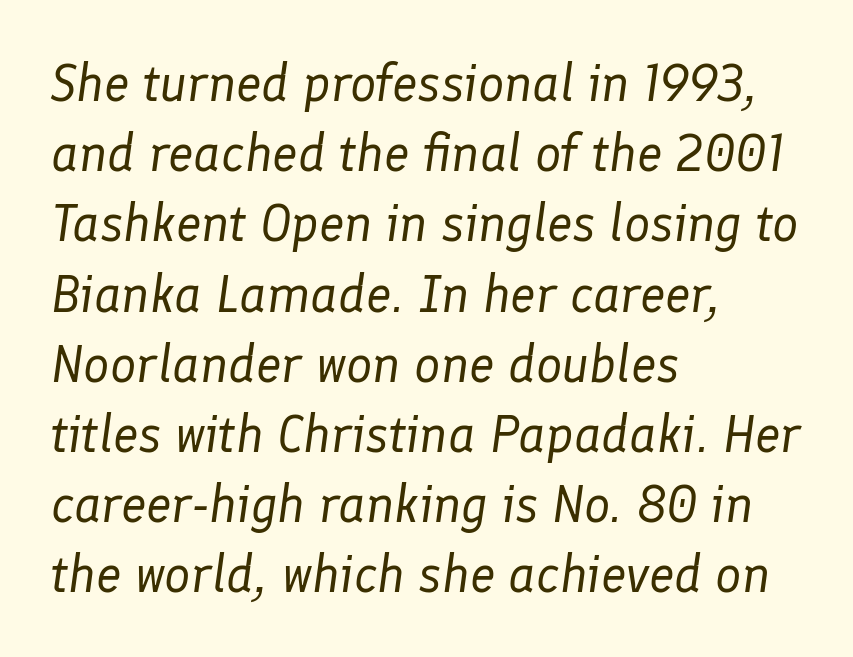
Q: Is the text bold? A: No.
Q: Is the text italic (slanted)? A: Yes, it leans right by about 8 degrees.
Q: Is the text underlined? A: No.
Q: How is the paragraph aligned? A: Left-aligned.
Q: Is the spacing between letters normal or unusually wide? A: Normal.
Q: Is the spacing between lines tight, normal or loose? A: Normal.
Q: Width (condensed, normal, or wide)? A: Normal.
Q: Stroke contrast? A: Low.
Q: x-height? A: Medium.
Q: Monospaced? A: No.
